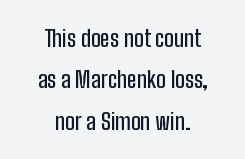
The image shows 23 px text type, upright; set centered, line spacing 1.8x, normal letter spacing, not underlined.
